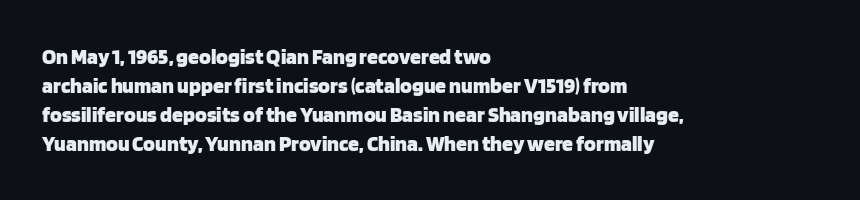
I'd describe the lettering as bold — thick and assertive. Line starts are locked; line ends wander. Nope, not italic — everything's standing straight. Only glyphs here, with clear space below each row.
